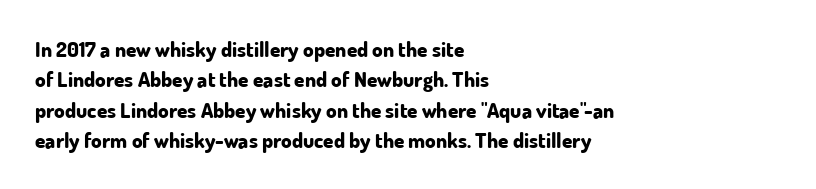
{"italic": "no", "bold": "yes", "underline": "no", "align": "left", "line_spacing": "normal", "line_spacing_ratio": 1.45, "letter_spacing": "normal", "letter_spacing_em": 0.0, "glyph_px": 21}
